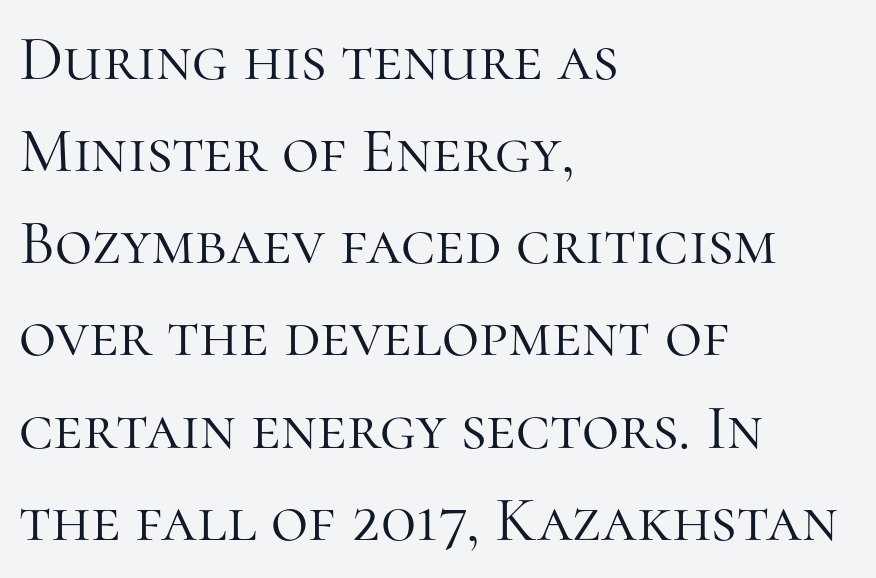
Is the type heavy? It reads as light-to-regular instead. Type without underlining. Caption: multi-line text, flush left, ragged right. Varying glyph widths throughout — classic text-font behaviour. The characters display serif detailing at their extremities. Honestly, the letter spacing is just normal — you wouldn't notice it.
